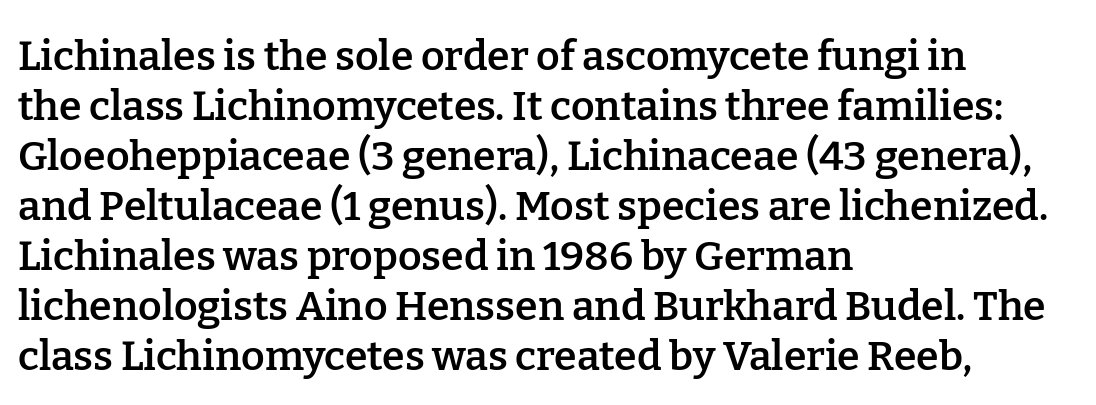
The image shows 41 px semibold serif type, upright; set left-aligned, line spacing 1.22x, normal letter spacing, not underlined; low stroke contrast and a medium x-height.
